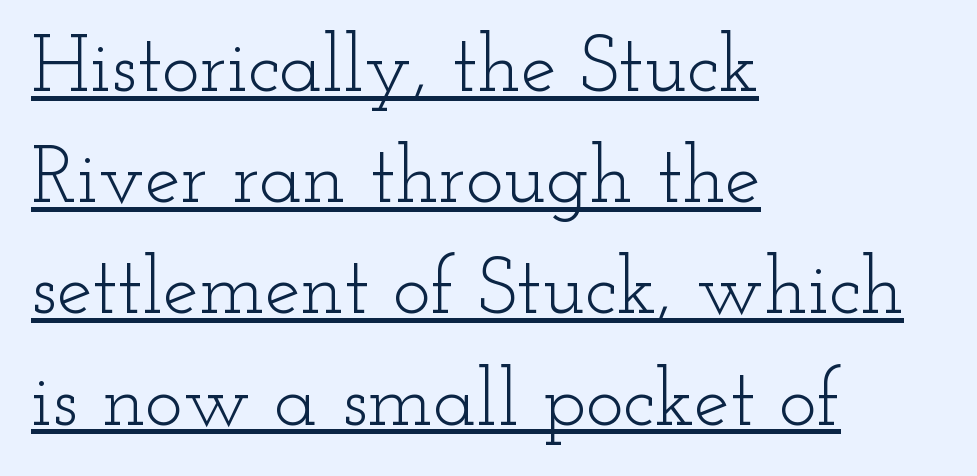
Q: Is the text bold? A: No.
Q: Is the text italic (slanted)? A: No, it is upright.
Q: Is the typeface a serif or a sans-serif typeface? A: Serif.
Q: Is the text underlined? A: Yes.
Q: How is the paragraph aligned? A: Left-aligned.
Q: Is the spacing between letters normal or unusually wide? A: Normal.
Q: Is the spacing between lines tight, normal or loose? A: Normal.
Q: Width (condensed, normal, or wide)? A: Wide.
Q: Stroke contrast? A: Low.
Q: x-height? A: Small.
Q: Monospaced? A: No.
